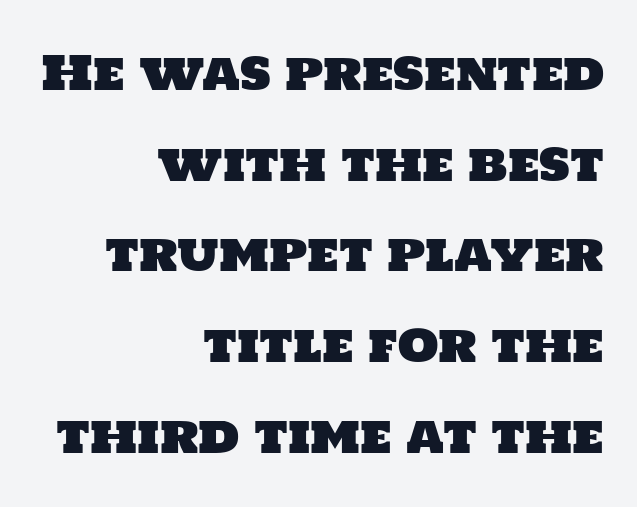
Honestly, the letter spacing is just normal — you wouldn't notice it. Stroke terminals: plain, sans-serif. A student would call this right alignment; a typographer would say flush right, rag left. The baseline area is clear. These lines are rendered in a variable-pitch font.
